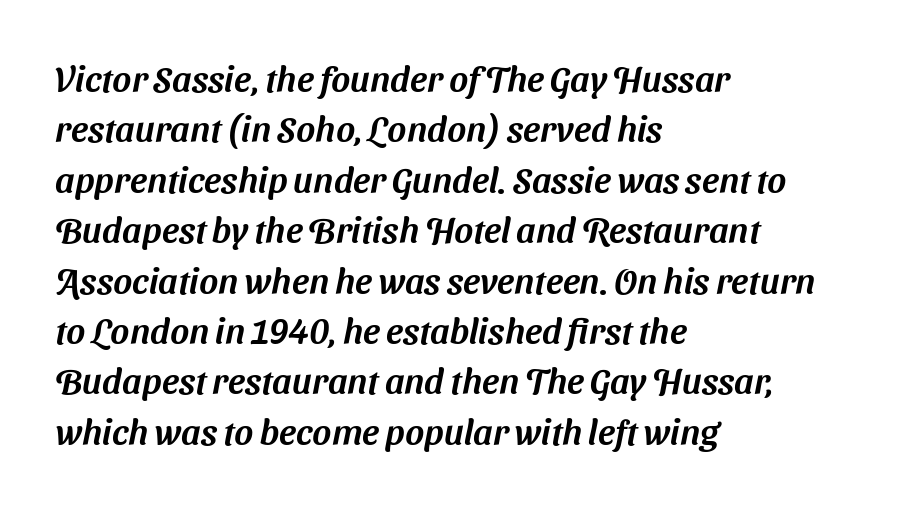
The image shows 36 px sans-serif type; set left-aligned, normal line spacing (1.4x), normal letter spacing, not underlined; medium stroke contrast and a medium x-height.
